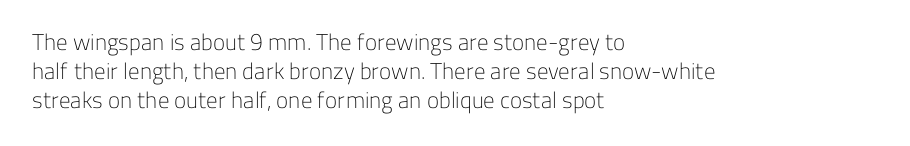
The image shows 23 px text type, upright; set left-aligned, normal line spacing (1.26x), normal letter spacing, not underlined.
